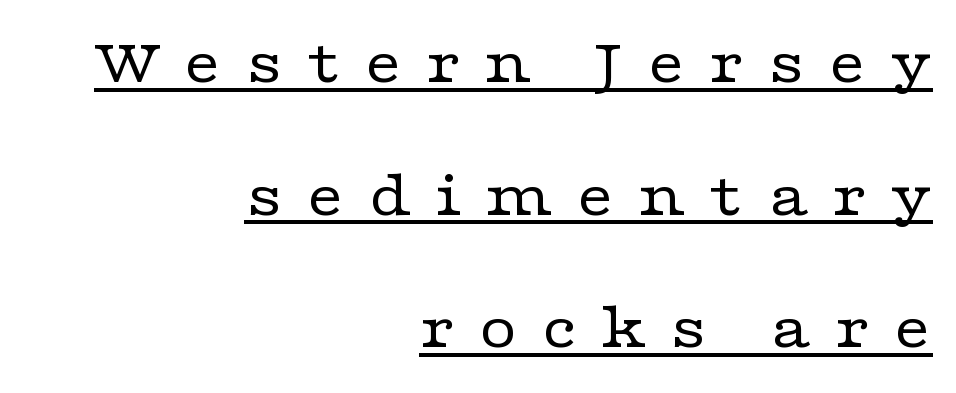
Q: Is the text bold? A: No.
Q: Is the text italic (slanted)? A: No, it is upright.
Q: Is the typeface a serif or a sans-serif typeface? A: Serif.
Q: Is the text underlined? A: Yes.
Q: How is the paragraph aligned? A: Right-aligned.
Q: Is the spacing between letters normal or unusually wide? A: Unusually wide.
Q: Is the spacing between lines tight, normal or loose? A: Loose.
Q: Width (condensed, normal, or wide)? A: Wide.
Q: Stroke contrast? A: Low.
Q: x-height? A: Medium.
Q: Monospaced? A: No.
